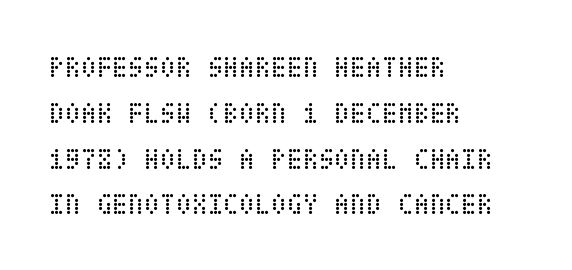
The image shows 29 px regular-weight, condensed type, upright; set left-aligned, normal line spacing (1.58x), normal letter spacing, not underlined; low stroke contrast and a large x-height.
